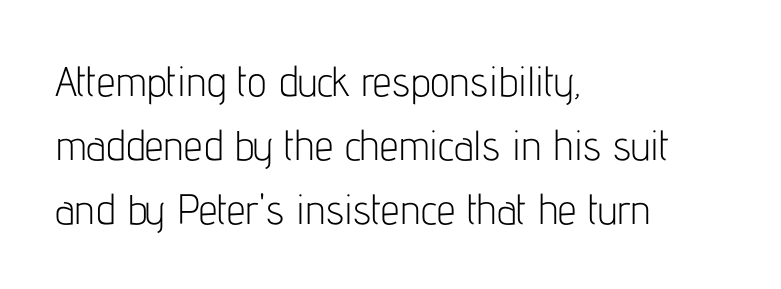
The image shows 42 px light, condensed sans-serif type, upright; set left-aligned, normal line spacing (1.52x), normal letter spacing, not underlined; low stroke contrast and a medium x-height.
